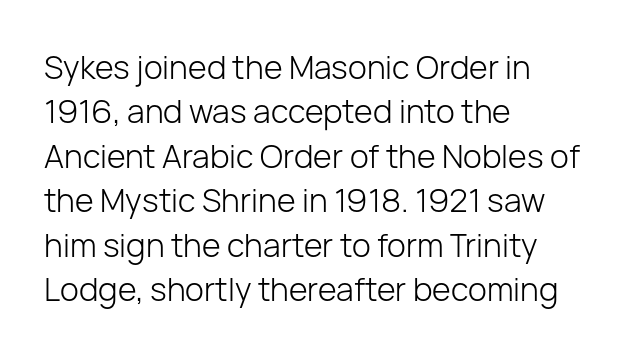
Plain, unruled lines of type. The face used here is proportionally spaced, like ordinary book or web type. Vertical stems look standard width or narrower in stroke. The leading is moderate, giving the passage an even texture.
